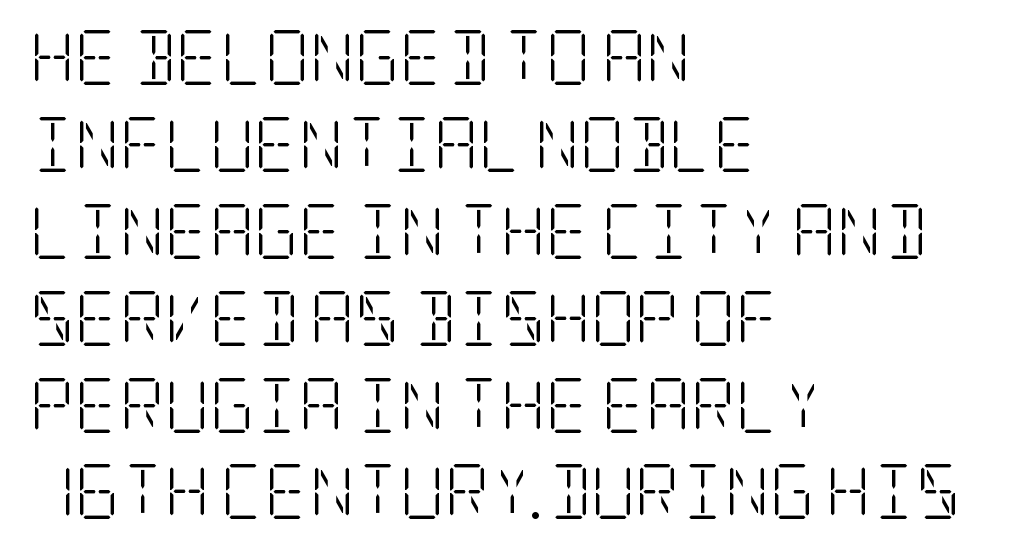
The image shows 55 px light, condensed serif type, upright; set left-aligned, normal line spacing (1.58x), normal letter spacing, not underlined; low stroke contrast and a large x-height.
